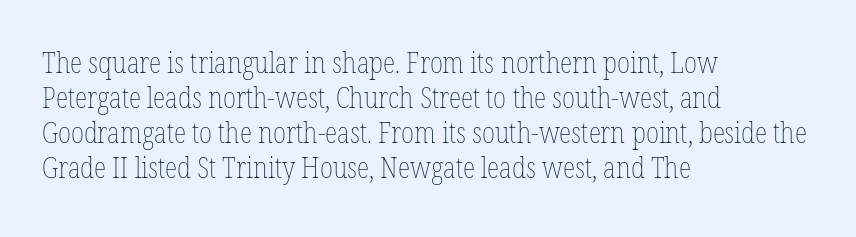
Descenders are the only things crossing below the line. The font's upright variant was chosen for this text. You could not count columns in this text — the font is proportionally spaced. Stroke mass is kept to a normal reading level or below. Tracking value appears to be zero — textbook default spacing. The lines in this sample share a left origin and differ only in where they stop.
